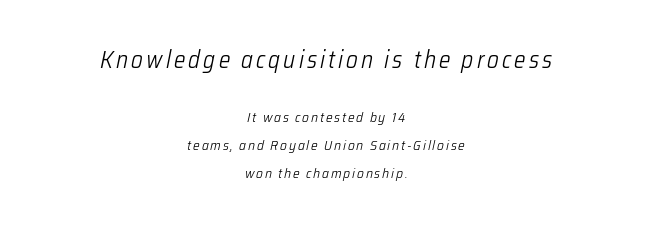
Q: Is the text bold? A: No.
Q: Is the text italic (slanted)? A: Yes, it leans right by about 12 degrees.
Q: Is the text underlined? A: No.
Q: How is the paragraph aligned? A: Centered.
Q: Is the spacing between lines tight, normal or loose? A: Loose.
Q: Which block of text is set in a larger size, the first (top) or the second (bottom)? A: The first (top) one.
